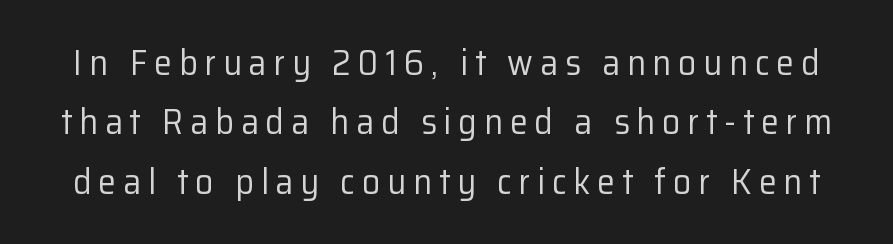
The image shows 36 px regular-weight sans-serif type, upright; set normal line spacing (1.65x), not underlined; low stroke contrast and a medium x-height.
